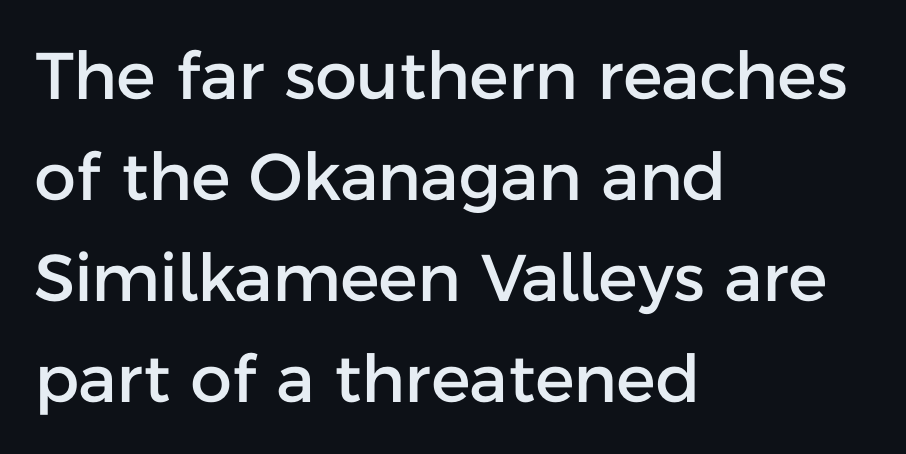
{"serif": "no", "italic": "no", "width": "normal", "stroke_contrast": "low", "x_height": "medium", "monospaced": "no", "underline": "no", "align": "left", "line_spacing": "normal", "line_spacing_ratio": 1.53, "letter_spacing": "normal", "letter_spacing_em": 0.0, "glyph_px": 66}
